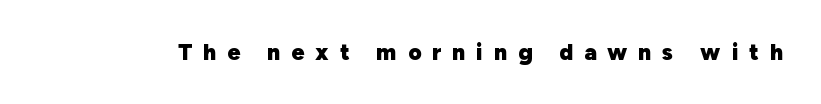
{"italic": "no", "bold": "yes", "underline": "no", "letter_spacing": "wide", "letter_spacing_em": 0.47, "glyph_px": 23}
